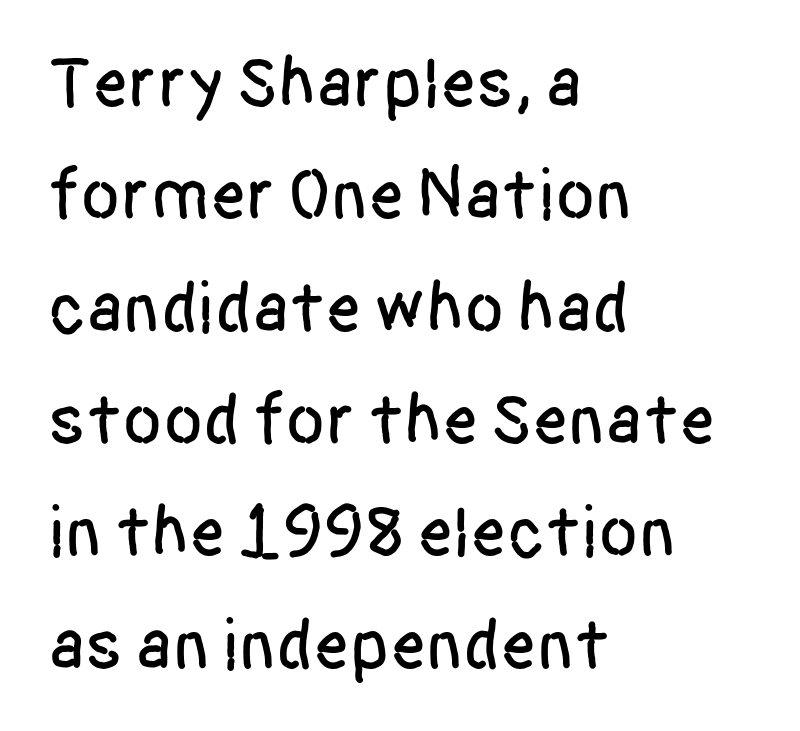
The image shows 72 px condensed sans-serif type, upright; set left-aligned, normal line spacing (1.56x), normal letter spacing, not underlined; low stroke contrast and a large x-height.
